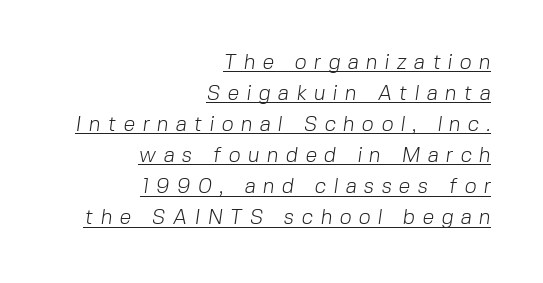
Q: Is the text bold? A: No.
Q: Is the text underlined? A: Yes.
Q: How is the paragraph aligned? A: Right-aligned.
Q: Is the spacing between letters normal or unusually wide? A: Unusually wide.
Q: Is the spacing between lines tight, normal or loose? A: Normal.
